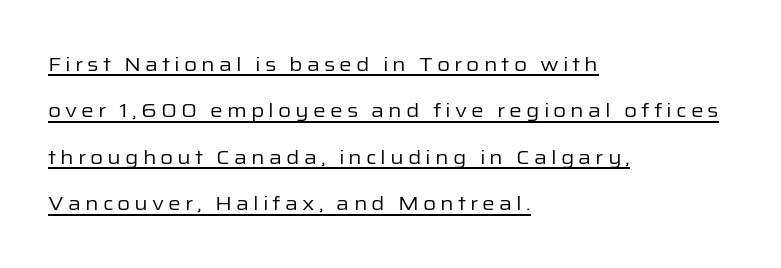
The cut favours lightness, reaching ordinary text weight at its darkest. Characters follow at a spacing far wider than the type designer built in. Looks like someone drew a line under every word here. The designer dialed line spacing up above the default.
